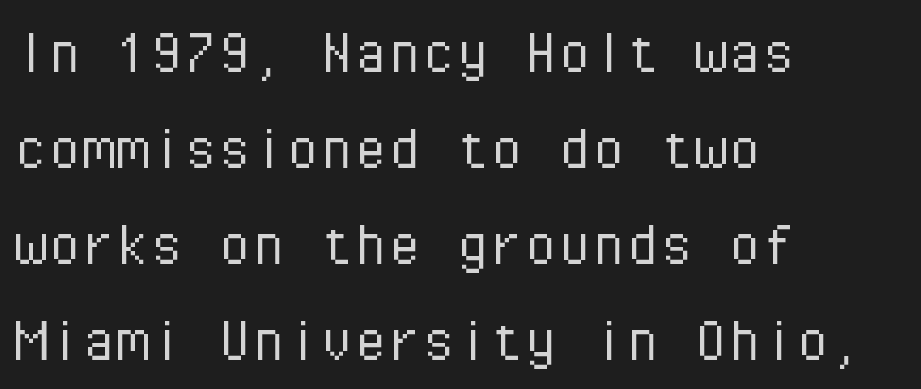
The image shows 68 px light sans-serif type, upright, monospaced; set left-aligned, normal line spacing (1.41x), normal letter spacing, not underlined; low stroke contrast and a medium x-height.
